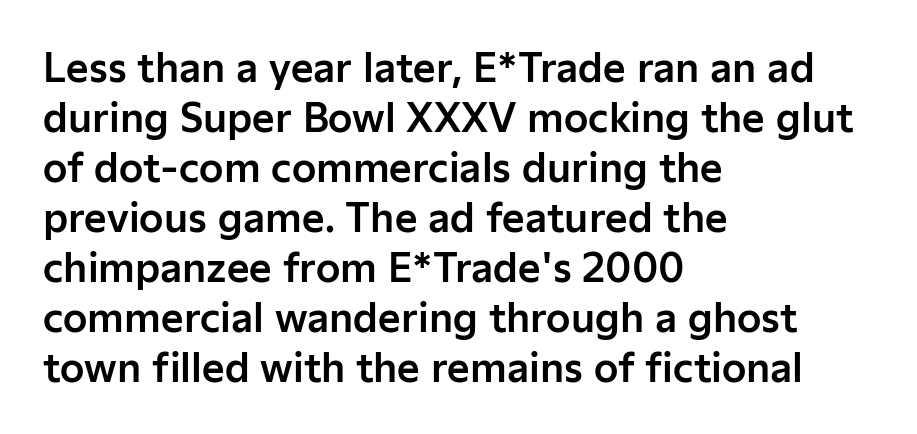
Q: Is the text italic (slanted)? A: No, it is upright.
Q: Is the typeface a serif or a sans-serif typeface? A: Sans-serif.
Q: Is the text underlined? A: No.
Q: How is the paragraph aligned? A: Left-aligned.
Q: Is the spacing between letters normal or unusually wide? A: Normal.
Q: Is the spacing between lines tight, normal or loose? A: Normal.
Q: Width (condensed, normal, or wide)? A: Normal.
Q: Stroke contrast? A: Low.
Q: x-height? A: Medium.
Q: Monospaced? A: No.
